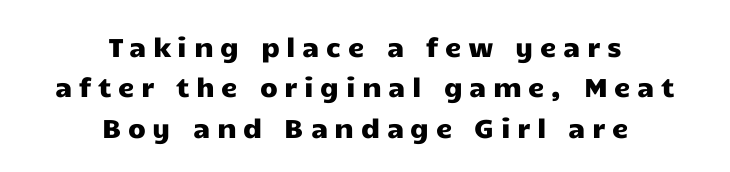
{"italic": "no", "underline": "no", "align": "center", "line_spacing": "normal", "line_spacing_ratio": 1.55, "letter_spacing": "wide", "letter_spacing_em": 0.25, "glyph_px": 26}
